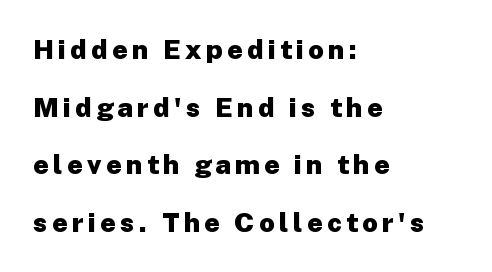
You'd pick this weight for a headline — it's a proper bold. This rendering features lettering with no underline. Characters remain perfectly vertical along every line. Notice how the passage keeps a crisp vertical edge on the left only.
